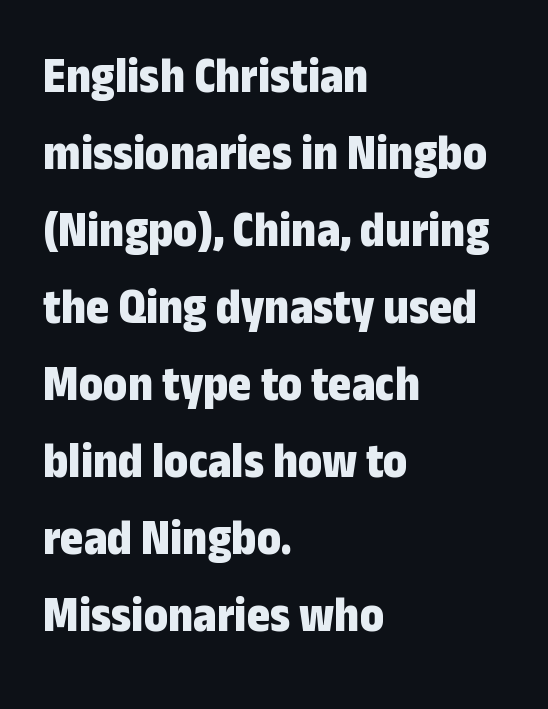
Summary of weight: heavy, a full bold. Compared with typical body copy, the letter spacing here is the same. Each letter's strokes conclude bluntly, with no projecting serifs. Is the block centered? No — it sits flush against the left margin.
